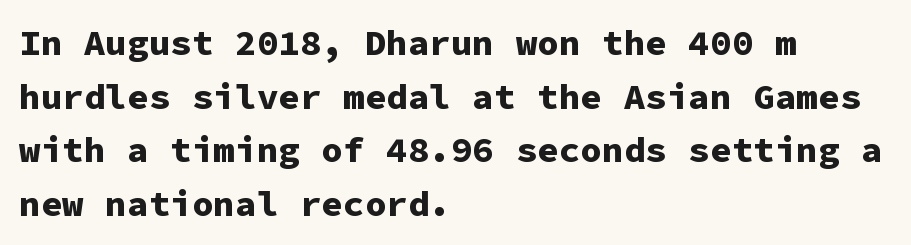
A typesetter would call this monospace, since all characters share one set width. Reading down the block, your eye returns to a fixed left position each line. Heft: maximum for text — a bold. Is the letter spacing exaggerated? No — it looks like the ordinary default. If you drew a line through each stem, it would be perfectly vertical. A sans-serif font was chosen for this passage.
